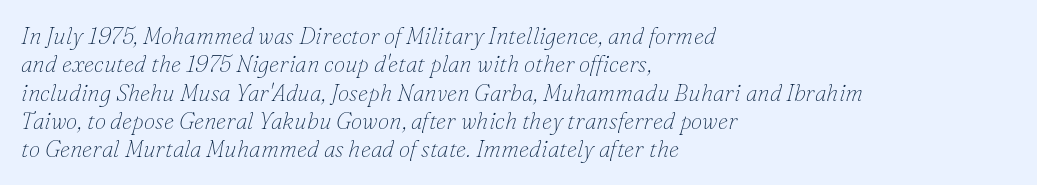
The image shows 23 px text type, italic (leaning right); set left-aligned, line spacing 1.23x, normal letter spacing, not underlined.
